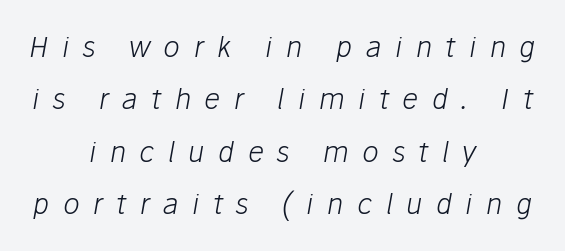
The passage shown leans; its letterforms are oblique. Varying glyph widths throughout — classic text-font behaviour. Does the copy run flush right? No — it is centered line by line. The words here are not underlined. These glyphs show unthickened strokes, regular width or finer. The face used here is rendered with a markedly widened letterfit.
